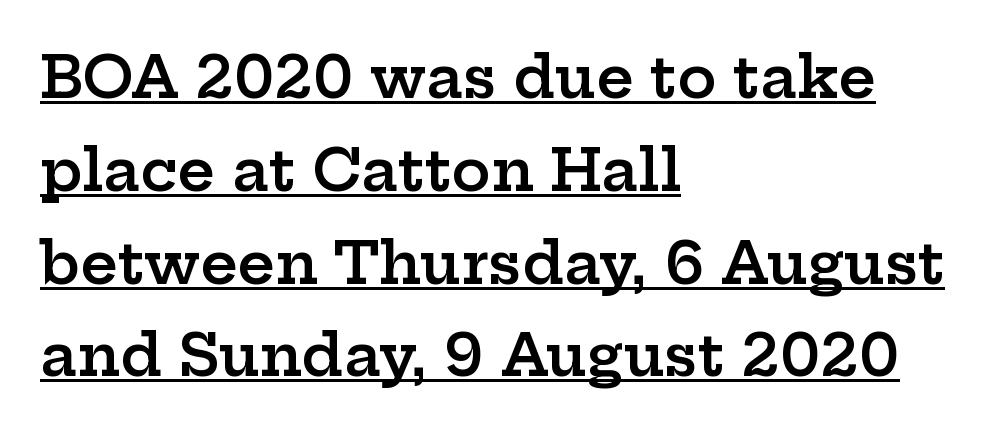
{"serif": "yes", "italic": "no", "bold": "semi", "weight": "semibold", "width": "wide", "stroke_contrast": "low", "x_height": "medium", "monospaced": "no", "underline": "yes", "align": "left", "line_spacing": "normal", "line_spacing_ratio": 1.6, "letter_spacing": "normal", "letter_spacing_em": 0.0, "glyph_px": 58}
